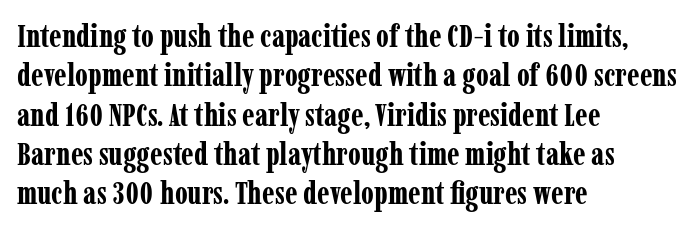
The rows are spaced the way most documents space them. The type family on display is of the serif kind. Caption: standard tracking, unaltered. Its strokes are broad and dark, the hallmark of bold type. Each letter keeps its own natural width here, so spacing adapts to shape. Layout note: lines flush left.
